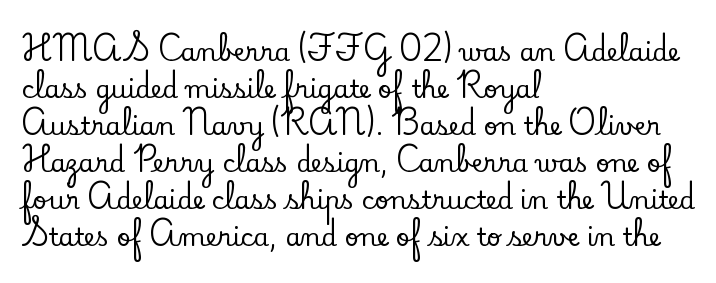
The image shows 25 px text type, upright; set left-aligned, normal line spacing (1.48x), normal letter spacing, not underlined.
